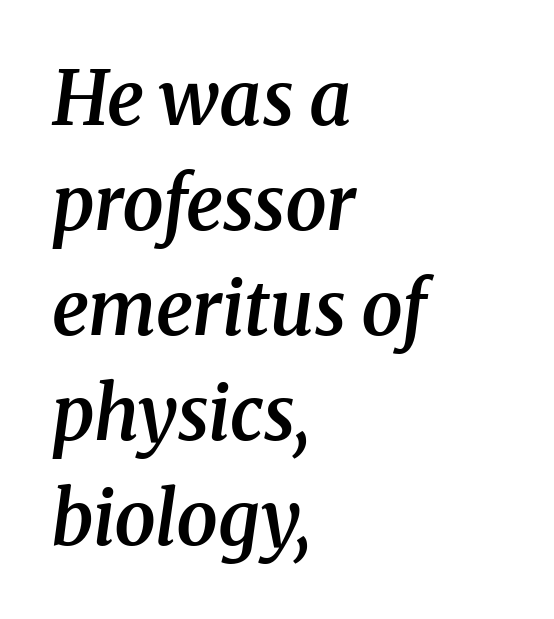
The image shows 74 px semibold serif type, italic (leaning right); set left-aligned, normal line spacing (1.42x), normal letter spacing, not underlined; medium stroke contrast and a medium x-height.
